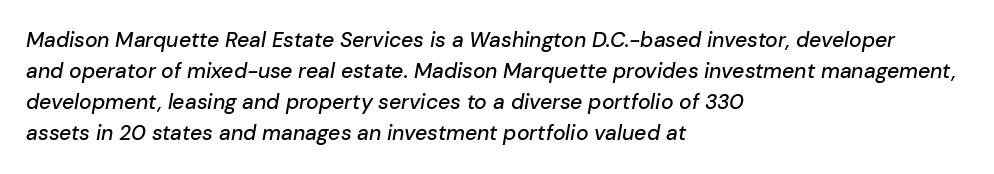
{"italic": "yes", "lean": "right", "slant_degrees": 10, "underline": "no", "align": "left", "line_spacing": "normal", "line_spacing_ratio": 1.48, "letter_spacing": "normal", "letter_spacing_em": 0.0, "glyph_px": 21}
